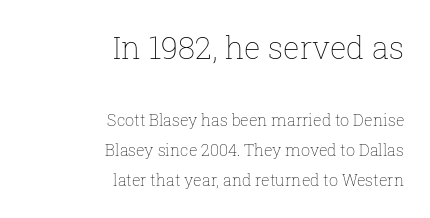
Of the two passages, the one on top uses the larger point size. Anything drawn beneath the words? Only blank space. Is this a fixed-width face? No — the glyphs have proportional, varying widths. The letters look calm and open, with moderate or lighter stems. The horizontal fit of the characters is conventional and even.
